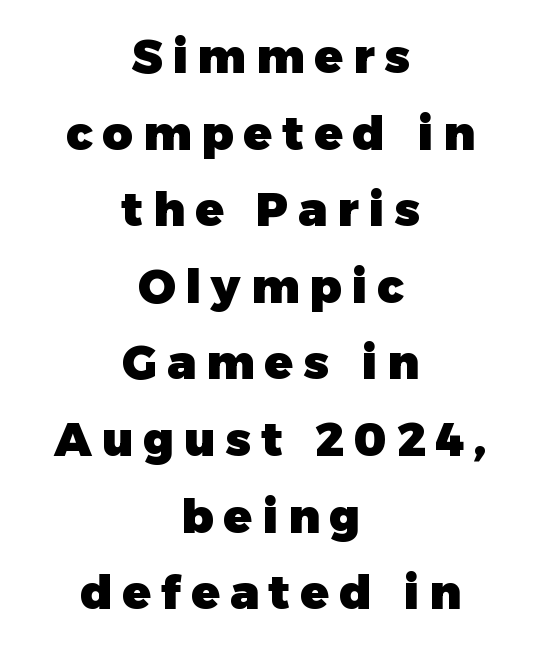
The image shows 47 px heavy sans-serif type, upright; set centered, normal line spacing (1.63x), unusually wide letter spacing (+0.21 em), not underlined; low stroke contrast and a medium x-height.
